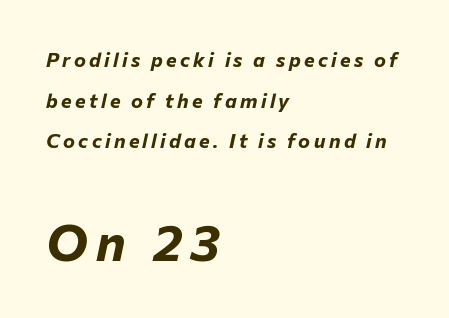
The image shows 51 px bold type, italic (leaning right); set left-aligned, loose line spacing (2.03x), not underlined; the second (bottom) block is 2.55x larger; low stroke contrast and a medium x-height.
